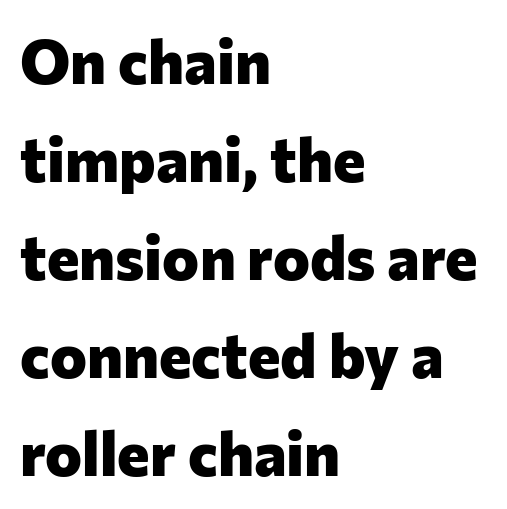
{"serif": "no", "italic": "no", "bold": "yes", "weight": "heavy", "width": "normal", "stroke_contrast": "low", "x_height": "medium", "monospaced": "no", "underline": "no", "align": "left", "line_spacing": "normal", "line_spacing_ratio": 1.58, "letter_spacing": "normal", "letter_spacing_em": 0.0, "glyph_px": 62}
